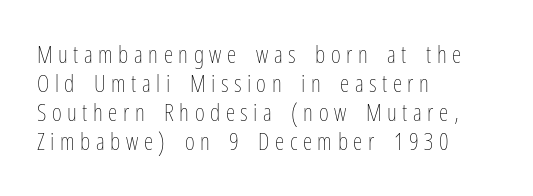
{"italic": "no", "bold": "no", "underline": "no", "align": "left", "line_spacing_ratio": 1.21, "letter_spacing": "wide", "letter_spacing_em": 0.23, "glyph_px": 24}
